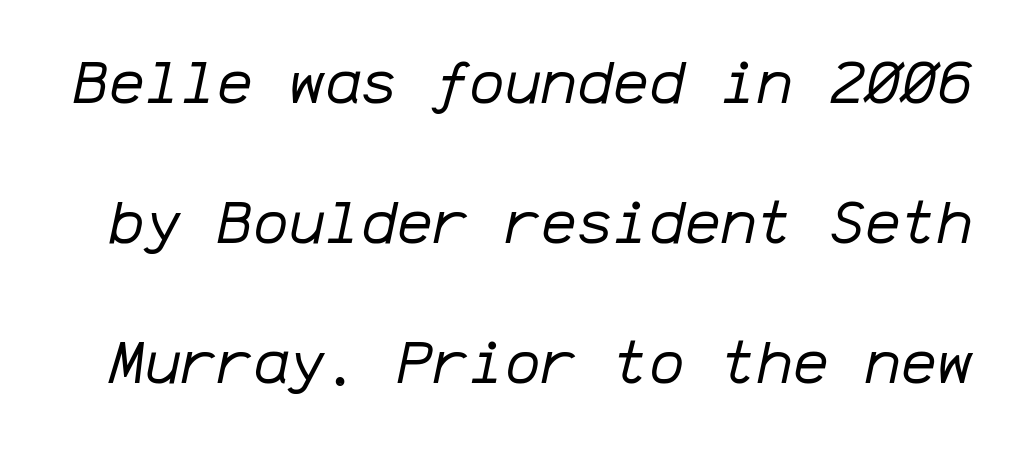
{"italic": "yes", "lean": "right", "slant_degrees": 12, "bold": "no", "weight": "regular", "width": "normal", "stroke_contrast": "low", "x_height": "medium", "monospaced": "yes", "underline": "no", "line_spacing": "loose", "line_spacing_ratio": 2.33, "letter_spacing": "normal", "letter_spacing_em": 0.0, "glyph_px": 60}
